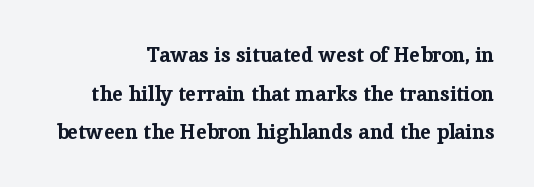
Q: Is the text bold? A: Yes.
Q: Is the text italic (slanted)? A: No, it is upright.
Q: Is the text underlined? A: No.
Q: How is the paragraph aligned? A: Right-aligned.
Q: Is the spacing between letters normal or unusually wide? A: Normal.
